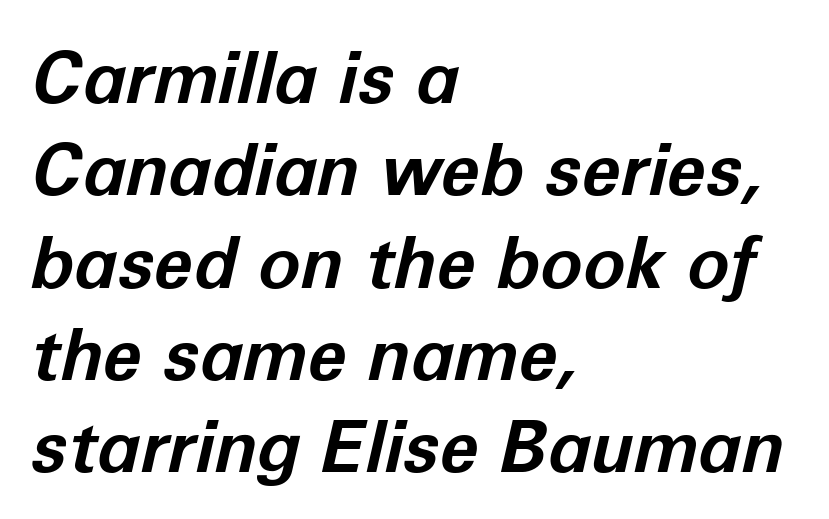
Q: Is the text bold? A: Yes.
Q: Is the text italic (slanted)? A: Yes, it leans right by about 12 degrees.
Q: Is the text underlined? A: No.
Q: How is the paragraph aligned? A: Left-aligned.
Q: Is the spacing between letters normal or unusually wide? A: Normal.
Q: Is the spacing between lines tight, normal or loose? A: Normal.
Q: Width (condensed, normal, or wide)? A: Normal.
Q: Stroke contrast? A: Low.
Q: x-height? A: Medium.
Q: Monospaced? A: No.
